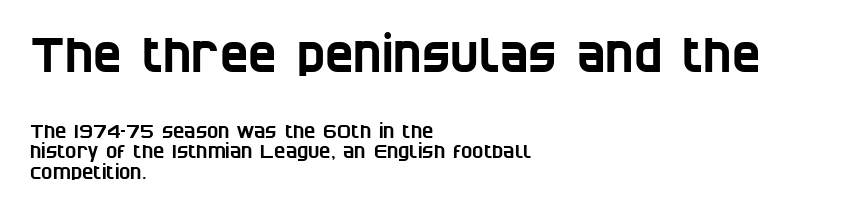
The image shows 48 px condensed sans-serif type; set left-aligned, tight line spacing (1.09x), normal letter spacing, not underlined; the first (top) block is 2.53x larger; low stroke contrast and a large x-height.
